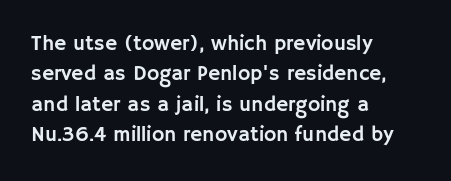
The image shows 21 px text type, upright; set left-aligned, normal line spacing (1.45x), normal letter spacing, not underlined.
